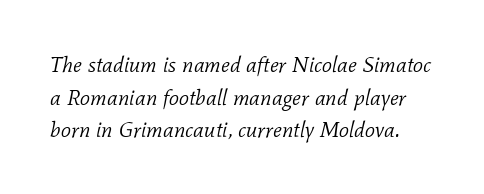
Q: Is the text bold? A: No.
Q: Is the text italic (slanted)? A: Yes, it leans right by about 11 degrees.
Q: Is the text underlined? A: No.
Q: Is the spacing between letters normal or unusually wide? A: Normal.
Q: Is the spacing between lines tight, normal or loose? A: Normal.
